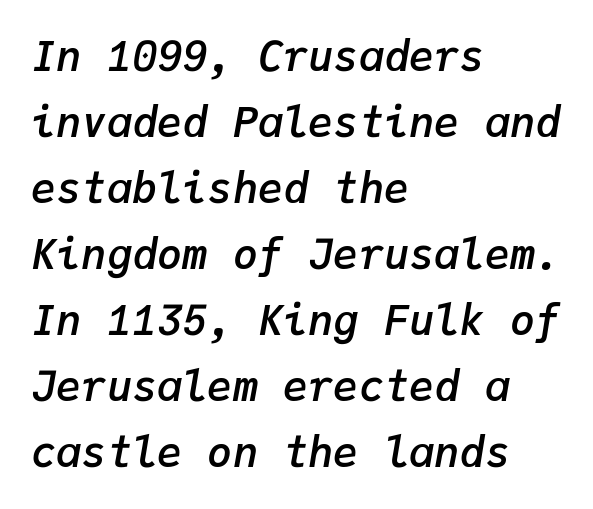
Note the uniform advance width — an 'i' takes as much space as an 'm'. The letterforms sit shoulder to shoulder at normal distance. The leading is moderate, giving the passage an even texture. Look at the stroke-to-counter ratio: somewhat heavy, a semibold. Would a proofreader flag this as italicized? Yes. Any mark beneath the type? The region is blank.
